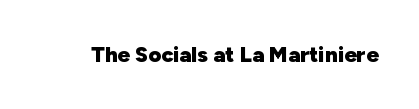
{"italic": "no", "bold": "yes", "underline": "no", "letter_spacing": "normal", "letter_spacing_em": 0.0, "glyph_px": 22}
